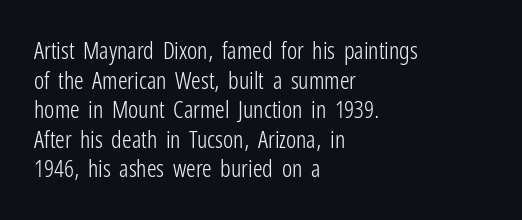
Words appear dense and cohesive because spacing is normal. Stem width sits at or under what a default text font uses. Honestly, there is no underline to notice here at all. The lettering stays uniformly vertical, giving the passage a roman look.
